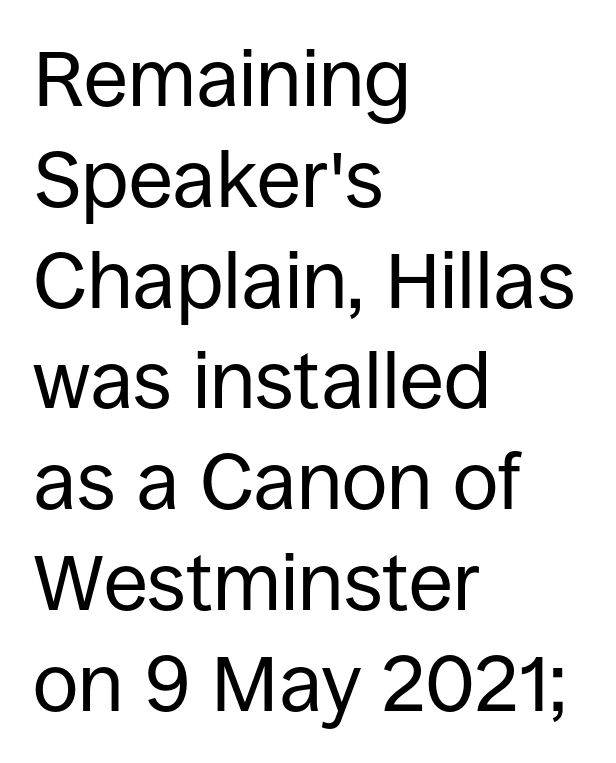
You can tell from the bare stems that sans-serif type was used. Leading matches the norm, producing a regular column. This sample has the flowing, uneven cadence of proportional lettering. Think standard paragraph weight, or any step lighter than that. Students, note that the glyphs here touch the page at normal intervals. The type sits square on the baseline with zero lean.
